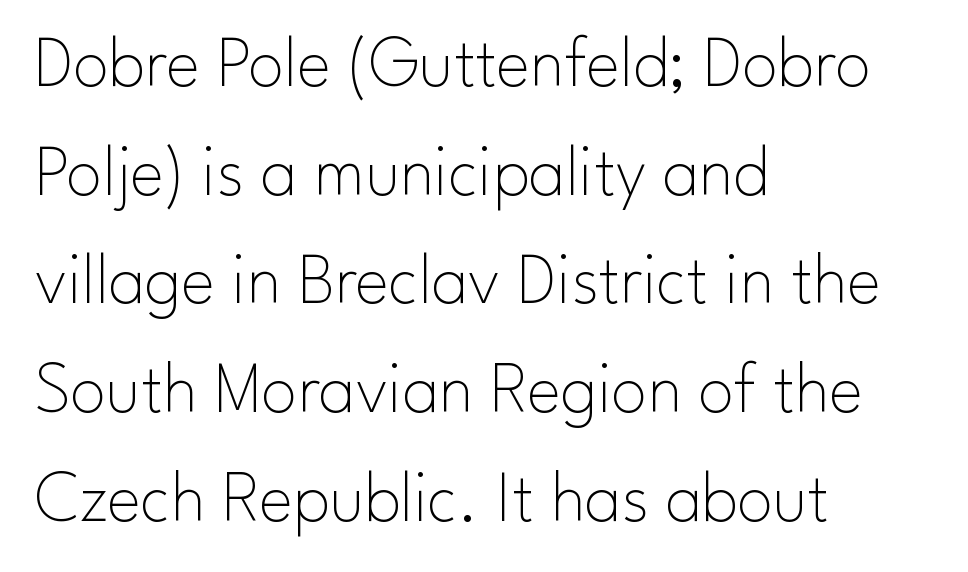
The image shows 72 px thin sans-serif type, upright; set left-aligned, normal line spacing (1.51x), normal letter spacing, not underlined; low stroke contrast and a small x-height.
